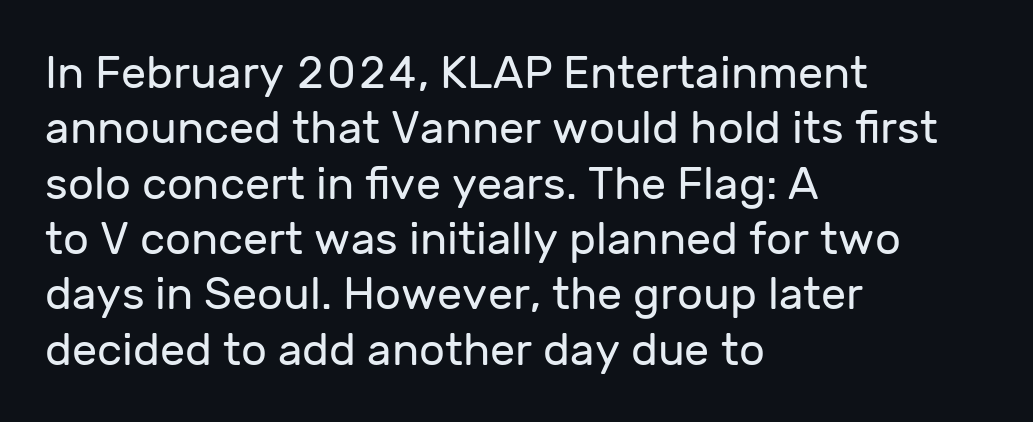
{"serif": "no", "italic": "no", "bold": "no", "weight": "regular", "width": "normal", "stroke_contrast": "low", "x_height": "medium", "monospaced": "no", "underline": "no", "align": "left", "line_spacing_ratio": 1.23, "letter_spacing": "normal", "letter_spacing_em": 0.0, "glyph_px": 45}
